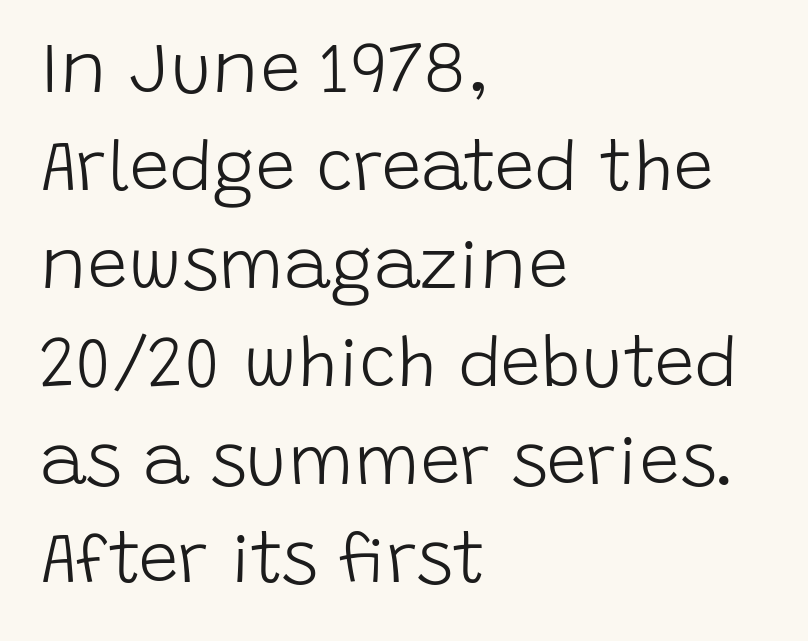
Q: Is the text bold? A: No.
Q: Is the text italic (slanted)? A: No, it is upright.
Q: Is the typeface a serif or a sans-serif typeface? A: Sans-serif.
Q: Is the text underlined? A: No.
Q: How is the paragraph aligned? A: Left-aligned.
Q: Is the spacing between letters normal or unusually wide? A: Normal.
Q: Is the spacing between lines tight, normal or loose? A: Normal.
Q: Width (condensed, normal, or wide)? A: Normal.
Q: Stroke contrast? A: Low.
Q: x-height? A: Large.
Q: Monospaced? A: No.
